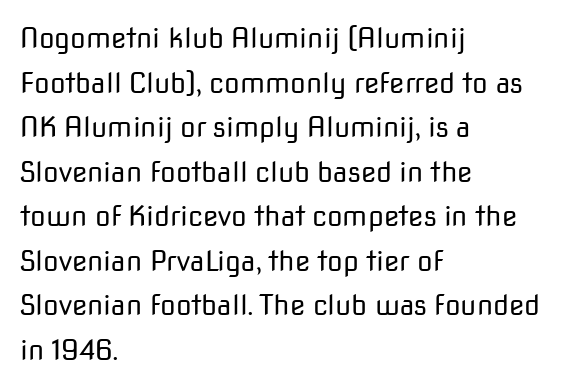
Reading down the column, the eye jumps a familiar distance to each next line. The setting favours the left margin, as ordinary paragraphs usually do. No italicization has been applied; the sample stays upright. Underlining? Definitely not there.
